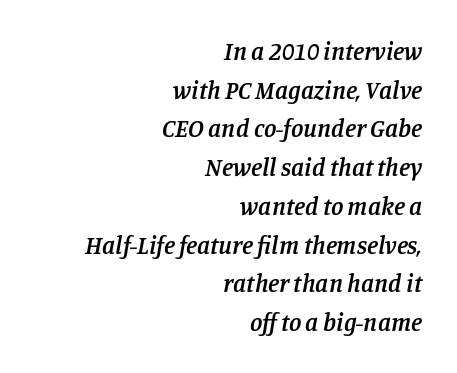
{"italic": "yes", "lean": "right", "slant_degrees": 11, "bold": "semi", "underline": "no", "align": "right", "line_spacing": "normal", "line_spacing_ratio": 1.55, "letter_spacing": "normal", "letter_spacing_em": 0.0, "glyph_px": 25}
